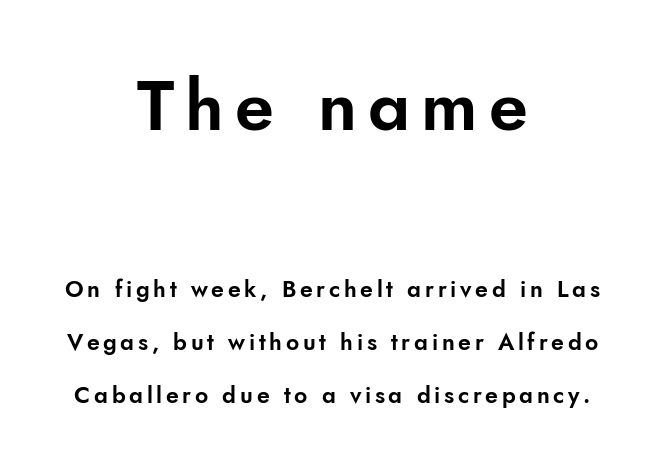
{"serif": "no", "italic": "no", "width": "normal", "stroke_contrast": "low", "x_height": "small", "monospaced": "no", "underline": "no", "align": "center", "line_spacing": "loose", "line_spacing_ratio": 2.3, "larger_block": "first", "size_ratio": 3.04, "glyph_px": 70}
